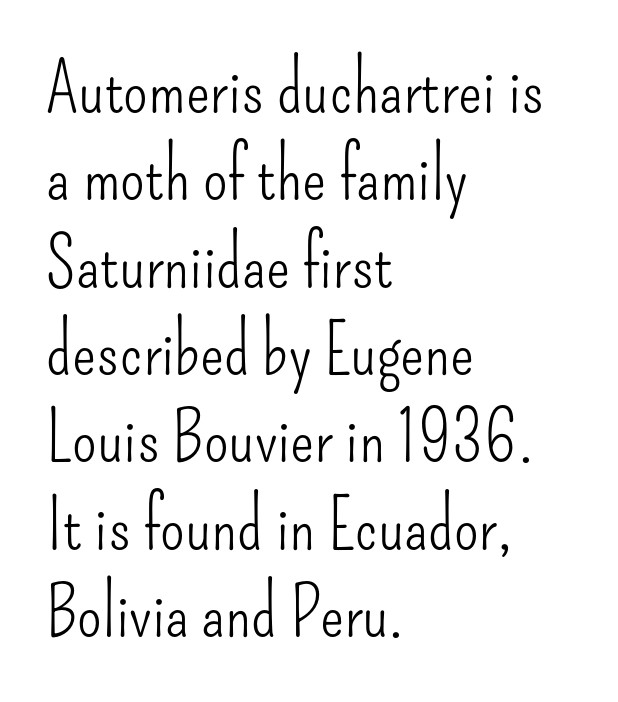
Characters follow at the spacing the type designer built in. Typeset ragged right — the left edge is the straight one. Character widths vary here, with narrow letters taking less room than wide ones. When letters stand straight like this, we call the style roman or upright.
